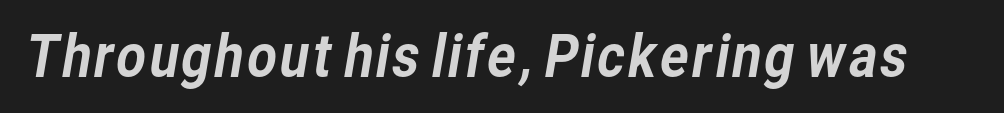
The image shows 58 px sans-serif type; set normal letter spacing, not underlined; low stroke contrast and a medium x-height.
